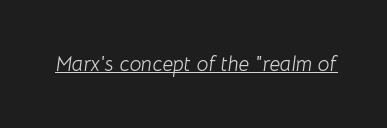
{"italic": "yes", "lean": "right", "slant_degrees": 8, "bold": "no", "underline": "yes", "letter_spacing": "normal", "letter_spacing_em": 0.0, "glyph_px": 21}
